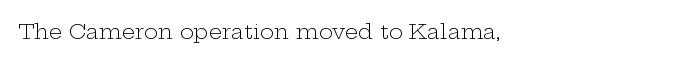
The image shows 21 px text type, upright; set left-aligned, normal letter spacing, not underlined.
